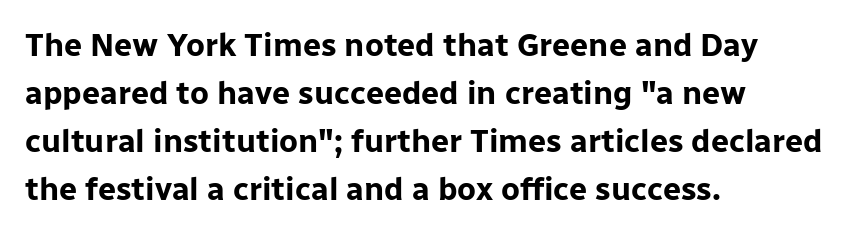
Q: Is the text bold? A: Yes.
Q: Is the text italic (slanted)? A: No, it is upright.
Q: Is the typeface a serif or a sans-serif typeface? A: Sans-serif.
Q: Is the text underlined? A: No.
Q: How is the paragraph aligned? A: Left-aligned.
Q: Is the spacing between letters normal or unusually wide? A: Normal.
Q: Is the spacing between lines tight, normal or loose? A: Normal.
Q: Width (condensed, normal, or wide)? A: Normal.
Q: Stroke contrast? A: Low.
Q: x-height? A: Medium.
Q: Monospaced? A: No.
